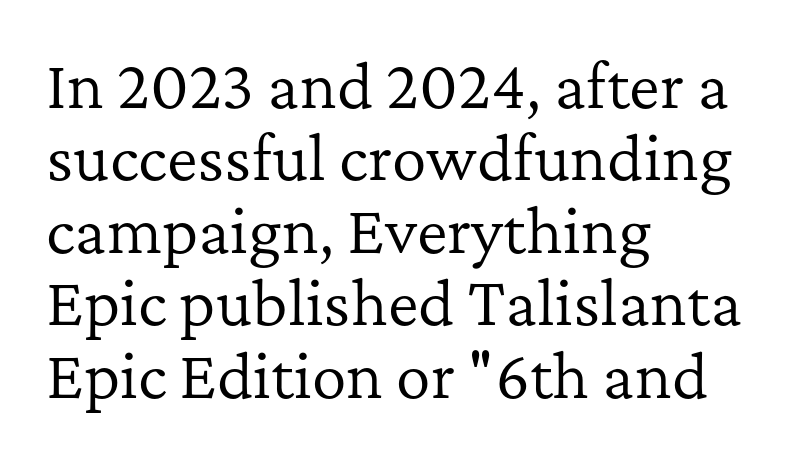
The image shows 58 px regular-weight serif type, upright; set left-aligned, normal line spacing (1.25x), normal letter spacing, not underlined; low stroke contrast and a medium x-height.
